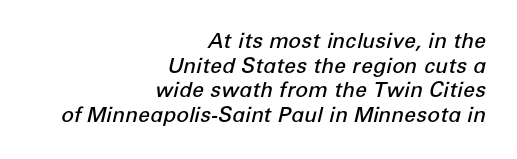
Is the type slanted? Yes — the strokes lean at a clear angle. Standard letterfit; no display-style spreading of the glyphs. Each glyph is drawn with semibold strokes, heavier than normal yet not fully bold. A clean baseline with only descenders dipping below it.
